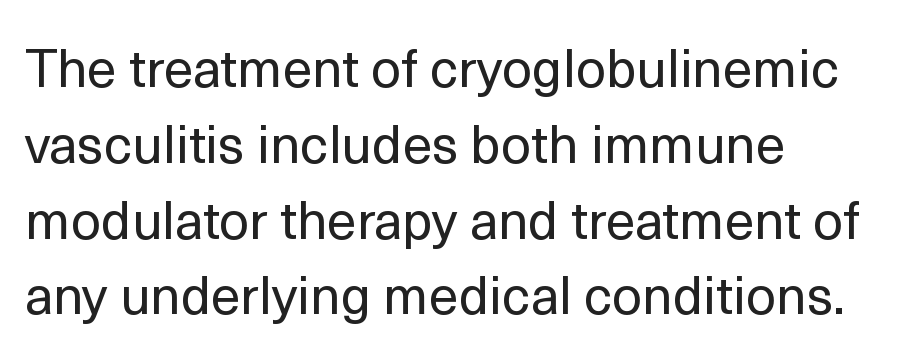
Q: Is the text bold? A: No.
Q: Is the text italic (slanted)? A: No, it is upright.
Q: Is the typeface a serif or a sans-serif typeface? A: Sans-serif.
Q: Is the text underlined? A: No.
Q: How is the paragraph aligned? A: Left-aligned.
Q: Is the spacing between letters normal or unusually wide? A: Normal.
Q: Is the spacing between lines tight, normal or loose? A: Normal.
Q: Width (condensed, normal, or wide)? A: Normal.
Q: x-height? A: Medium.
Q: Monospaced? A: No.
